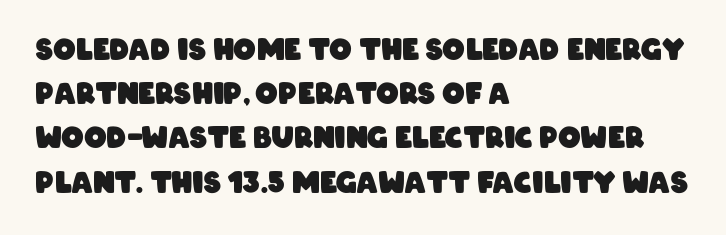
The image shows 28 px heavy, condensed sans-serif type; set left-aligned, normal line spacing (1.58x), normal letter spacing, not underlined; low stroke contrast and a large x-height.
